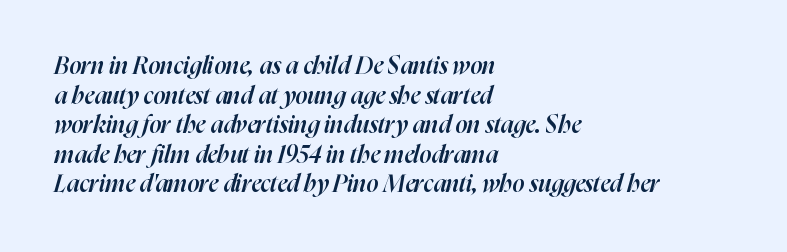
Check under the words: just untouched page. A somewhat darkened texture: the type is semibold rather than bold. Honestly, the letter spacing is just normal — you wouldn't notice it. The rendering applies a slant to the glyphs. Compared with a centered layout, this one pins lines to the left instead.
